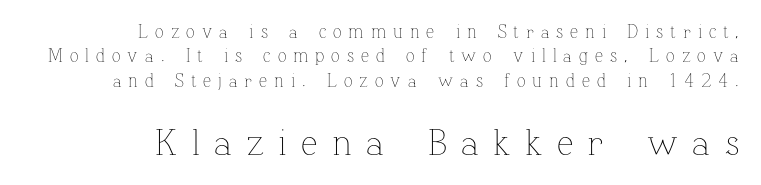
{"italic": "no", "bold": "no", "weight": "thin", "width": "normal", "stroke_contrast": "low", "x_height": "medium", "monospaced": "no", "underline": "no", "align": "right", "line_spacing": "normal", "line_spacing_ratio": 1.35, "letter_spacing": "wide", "letter_spacing_em": 0.39, "larger_block": "second", "size_ratio": 2.06, "glyph_px": 37}
